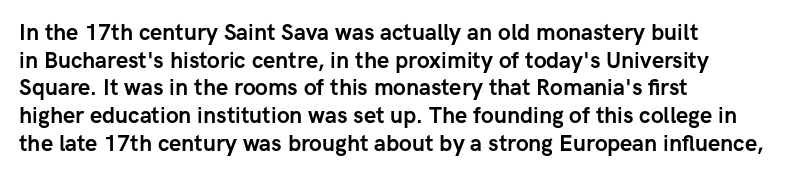
These words are printed bold, with thick strokes throughout. The string is rendered with underlining switched off. What's the leading like? Ordinary, nothing unusual. Tracking value appears to be zero — textbook default spacing. This rendering uses left alignment, leaving the right contour irregular. Every stem runs plumb, perpendicular to the baseline.
